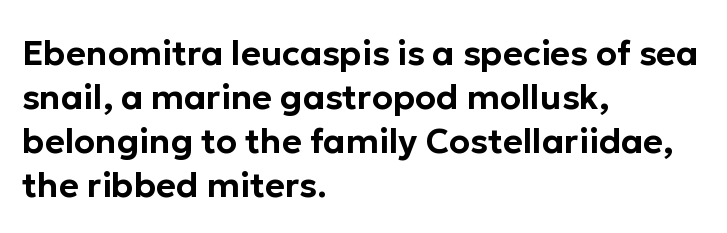
Italic: no, the glyphs are upright roman. The space beneath each line is pristine and unruled. Summary of vertical rhythm: regular, with standard interline spacing. These lines are composed in type without serifs. Visually the block forms a straight wall on the left and a jagged coastline on the right. Proportional: the letters do not fall into vertical columns.
